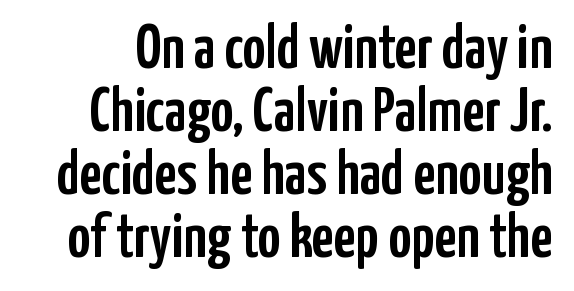
Q: Is the text italic (slanted)? A: No, it is upright.
Q: Is the typeface a serif or a sans-serif typeface? A: Sans-serif.
Q: Is the text underlined? A: No.
Q: Is the spacing between letters normal or unusually wide? A: Normal.
Q: Is the spacing between lines tight, normal or loose? A: Tight.
Q: Width (condensed, normal, or wide)? A: Condensed.
Q: Stroke contrast? A: Low.
Q: x-height? A: Medium.
Q: Monospaced? A: No.
